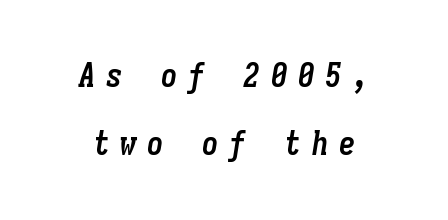
{"italic": "yes", "lean": "right", "slant_degrees": 9, "bold": "yes", "weight": "semibold", "width": "condensed", "stroke_contrast": "low", "x_height": "medium", "monospaced": "yes", "underline": "no", "line_spacing": "loose", "line_spacing_ratio": 2.05, "letter_spacing": "wide", "letter_spacing_em": 0.33, "glyph_px": 33}
